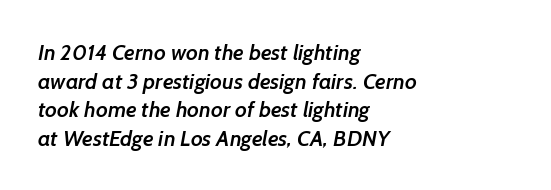
{"bold": "semi", "underline": "no", "align": "left", "line_spacing": "normal", "line_spacing_ratio": 1.3, "letter_spacing": "normal", "letter_spacing_em": 0.0, "glyph_px": 22}
